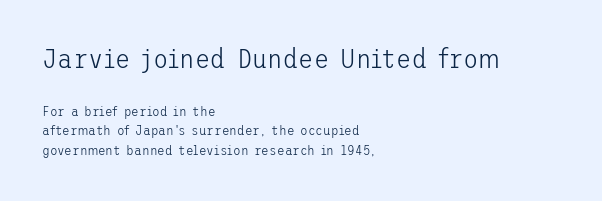
{"serif": "no", "italic": "no", "bold": "no", "weight": "light", "width": "normal", "stroke_contrast": "low", "x_height": "medium", "underline": "no", "align": "left", "line_spacing": "normal", "line_spacing_ratio": 1.38, "letter_spacing": "normal", "letter_spacing_em": 0.0, "larger_block": "first", "size_ratio": 2.0, "glyph_px": 28}
